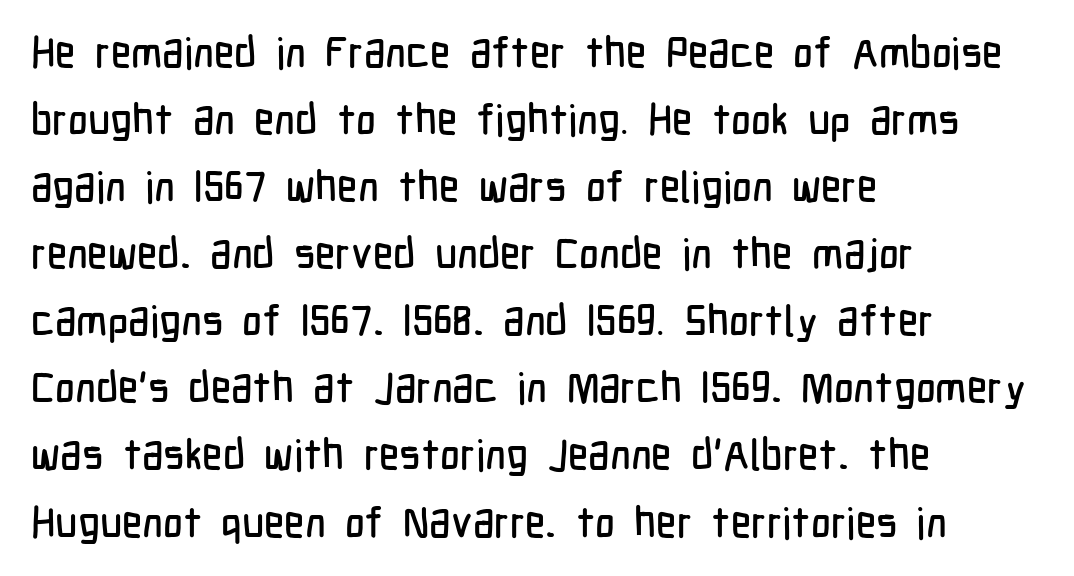
Q: Is the text italic (slanted)? A: No, it is upright.
Q: Is the typeface a serif or a sans-serif typeface? A: Sans-serif.
Q: Is the text underlined? A: No.
Q: How is the paragraph aligned? A: Left-aligned.
Q: Is the spacing between letters normal or unusually wide? A: Normal.
Q: Is the spacing between lines tight, normal or loose? A: Normal.
Q: Width (condensed, normal, or wide)? A: Condensed.
Q: Stroke contrast? A: Low.
Q: x-height? A: Medium.
Q: Monospaced? A: No.
